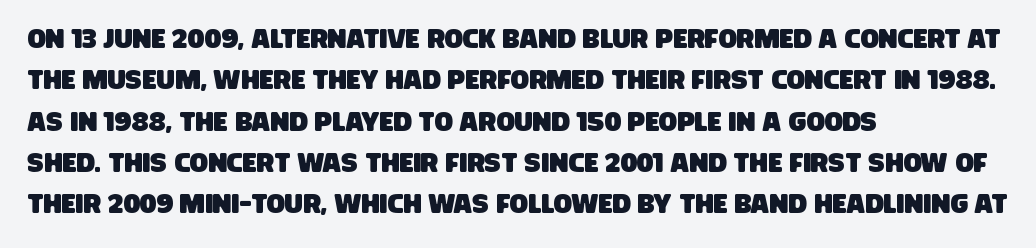
Q: Is the text underlined? A: No.
Q: How is the paragraph aligned? A: Left-aligned.
Q: Is the spacing between letters normal or unusually wide? A: Normal.
Q: Is the spacing between lines tight, normal or loose? A: Normal.
